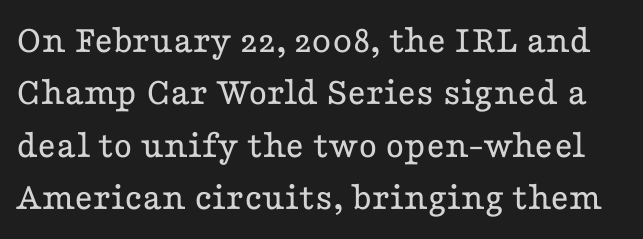
The image shows 40 px regular-weight, wide serif type, upright; set normal line spacing (1.31x), normal letter spacing, not underlined; low stroke contrast and a medium x-height.
